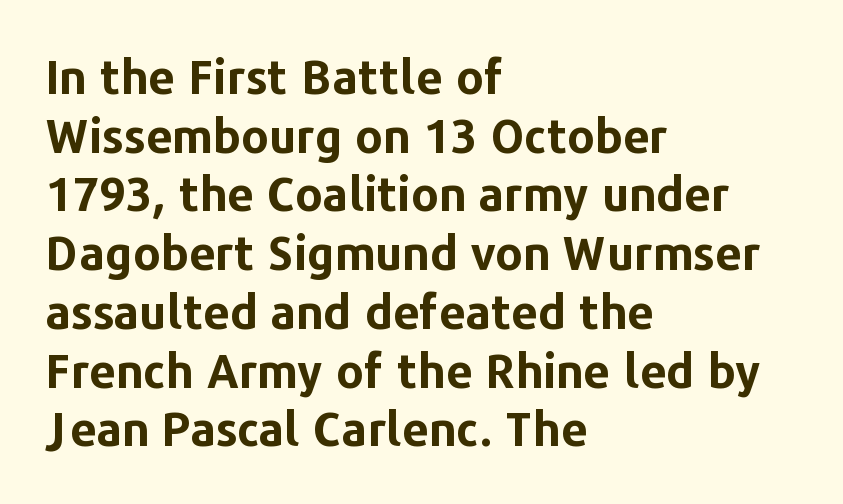
Q: Is the text bold? A: Yes.
Q: Is the text italic (slanted)? A: No, it is upright.
Q: Is the typeface a serif or a sans-serif typeface? A: Sans-serif.
Q: Is the text underlined? A: No.
Q: How is the paragraph aligned? A: Left-aligned.
Q: Is the spacing between letters normal or unusually wide? A: Normal.
Q: Is the spacing between lines tight, normal or loose? A: Normal.
Q: Width (condensed, normal, or wide)? A: Normal.
Q: Stroke contrast? A: Low.
Q: x-height? A: Medium.
Q: Monospaced? A: No.
